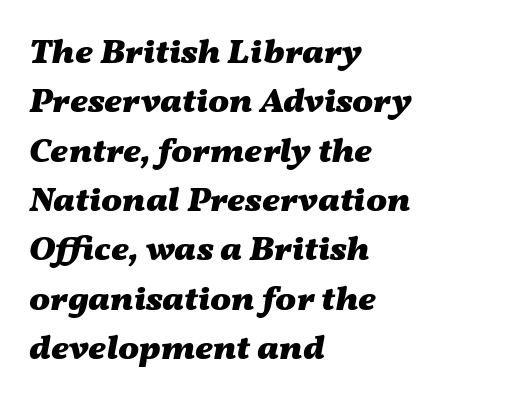
Q: Is the text bold? A: Yes.
Q: Is the text italic (slanted)? A: Yes, it leans right by about 11 degrees.
Q: Is the text underlined? A: No.
Q: How is the paragraph aligned? A: Left-aligned.
Q: Is the spacing between letters normal or unusually wide? A: Normal.
Q: Is the spacing between lines tight, normal or loose? A: Normal.
Q: Width (condensed, normal, or wide)? A: Wide.
Q: Stroke contrast? A: Medium.
Q: x-height? A: Medium.
Q: Monospaced? A: No.
